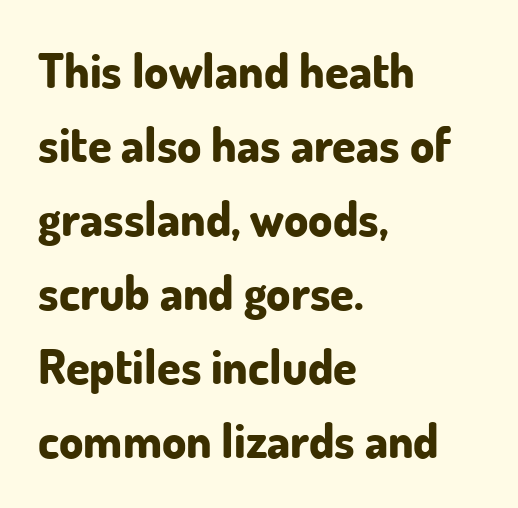
{"serif": "no", "italic": "no", "bold": "yes", "weight": "bold", "width": "normal", "stroke_contrast": "low", "x_height": "small", "monospaced": "no", "underline": "no", "align": "left", "line_spacing": "normal", "line_spacing_ratio": 1.54, "letter_spacing": "normal", "letter_spacing_em": 0.0, "glyph_px": 48}
